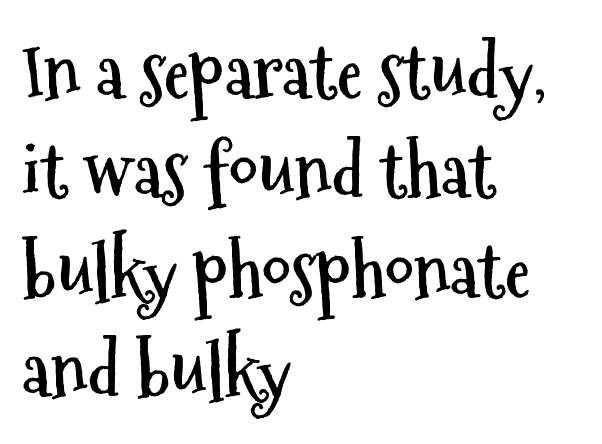
The image shows 73 px semibold, condensed sans-serif type, upright; set left-aligned, normal line spacing (1.36x), normal letter spacing, not underlined; medium stroke contrast and a medium x-height.
